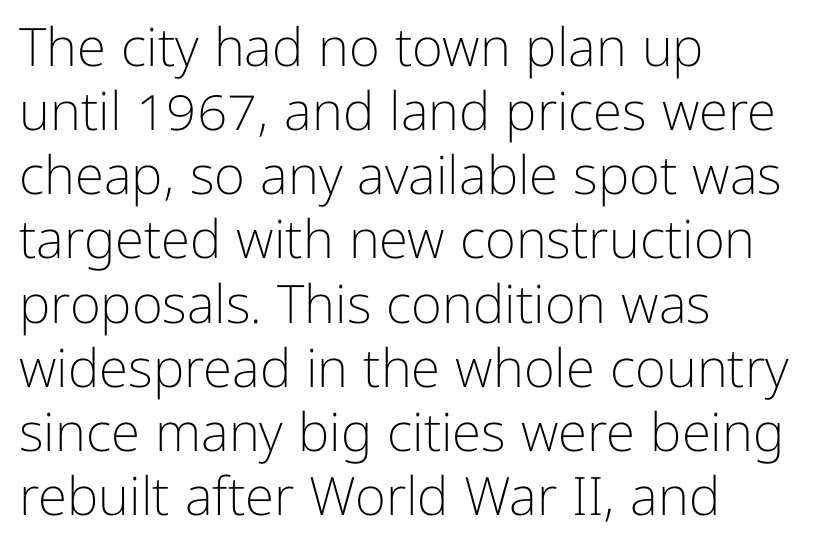
Q: Is the text bold? A: No.
Q: Is the text italic (slanted)? A: No, it is upright.
Q: Is the typeface a serif or a sans-serif typeface? A: Sans-serif.
Q: Is the text underlined? A: No.
Q: How is the paragraph aligned? A: Left-aligned.
Q: Is the spacing between letters normal or unusually wide? A: Normal.
Q: Width (condensed, normal, or wide)? A: Normal.
Q: Stroke contrast? A: Low.
Q: x-height? A: Medium.
Q: Monospaced? A: No.
